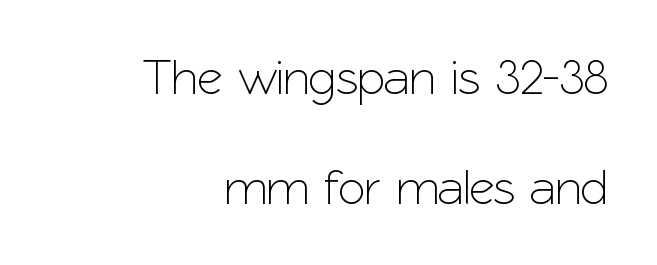
Q: Is the text italic (slanted)? A: No, it is upright.
Q: Is the typeface a serif or a sans-serif typeface? A: Sans-serif.
Q: Is the text underlined? A: No.
Q: How is the paragraph aligned? A: Right-aligned.
Q: Is the spacing between letters normal or unusually wide? A: Normal.
Q: Is the spacing between lines tight, normal or loose? A: Loose.
Q: Width (condensed, normal, or wide)? A: Normal.
Q: Stroke contrast? A: Low.
Q: x-height? A: Medium.
Q: Monospaced? A: No.
